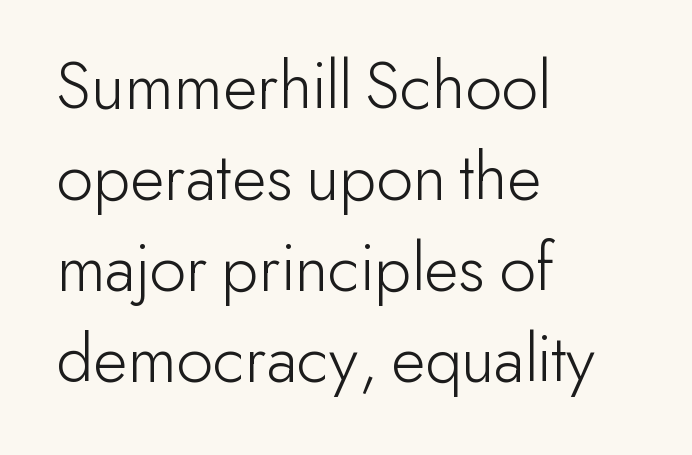
Successive baselines arrive at the customary interval. The weight would be labelled regular, book, light, or lighter still. No word sits above an underline. The font's upright variant was chosen for this text. Character widths vary here, with narrow letters taking less room than wide ones.
